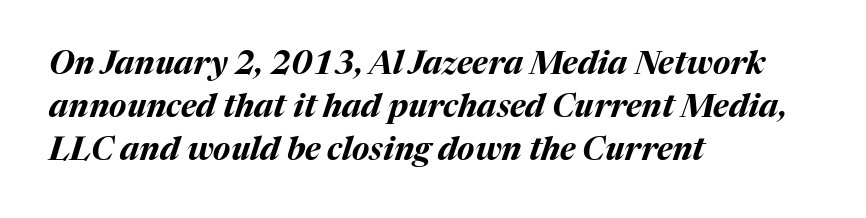
The image shows 32 px bold type, italic (leaning right); set left-aligned, normal line spacing (1.35x), normal letter spacing, not underlined; medium stroke contrast and a medium x-height.
